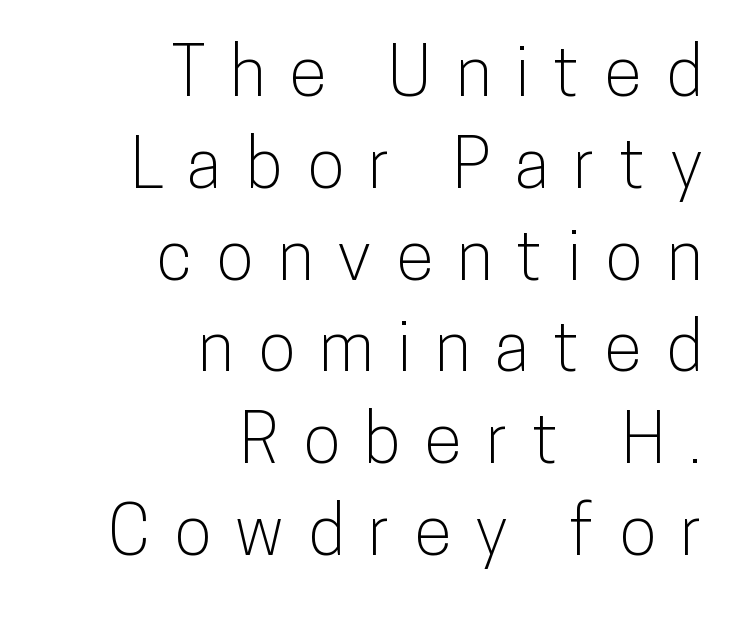
{"serif": "no", "italic": "no", "width": "condensed", "stroke_contrast": "low", "x_height": "medium", "monospaced": "no", "underline": "no", "align": "right", "line_spacing": "normal", "line_spacing_ratio": 1.33, "letter_spacing": "wide", "letter_spacing_em": 0.35, "glyph_px": 69}
